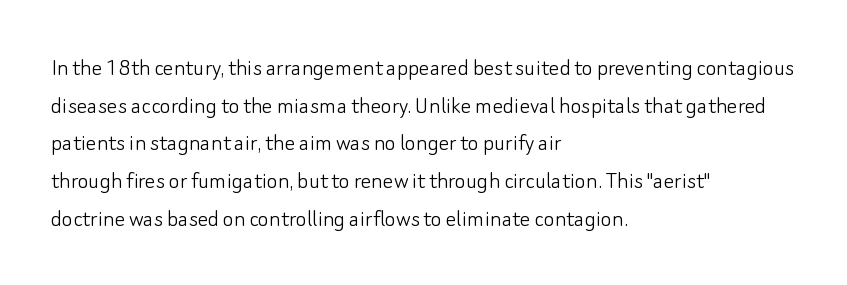
The image shows 26 px text type, upright; set left-aligned, normal line spacing (1.45x), normal letter spacing, not underlined.
